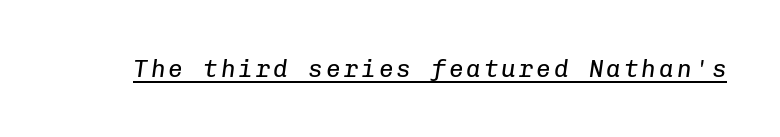
Is there an underline? Yes — a line sits under the letters. Is the stroke heavy? The answer is a plain regular-or-lighter. Quick note: italic.
